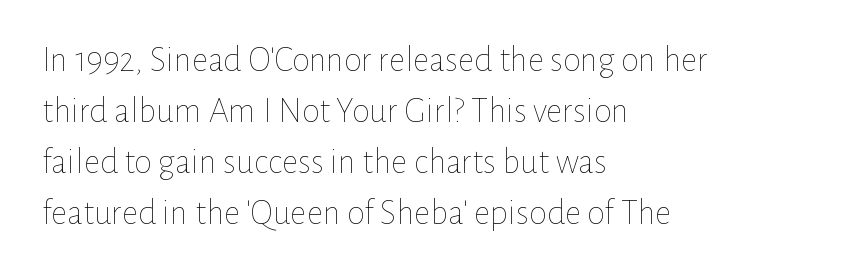
The image shows 36 px thin type, upright; set left-aligned, normal line spacing (1.42x), normal letter spacing, not underlined; low stroke contrast and a medium x-height.
